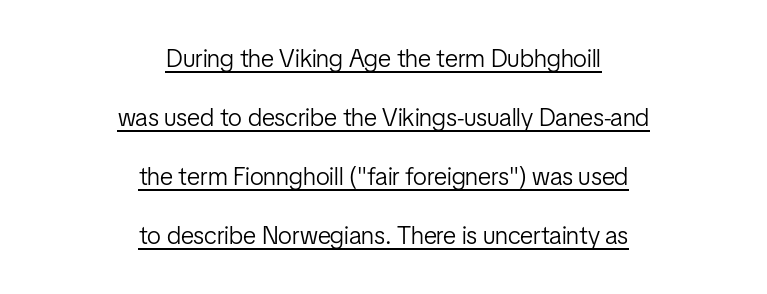
Designer's note — italics off, roman on. The font is comparable to plain body text, perhaps lighter. Does the copy run flush right? No — it is centered line by line. Somebody hit Ctrl+U on this one — the words are underlined.
